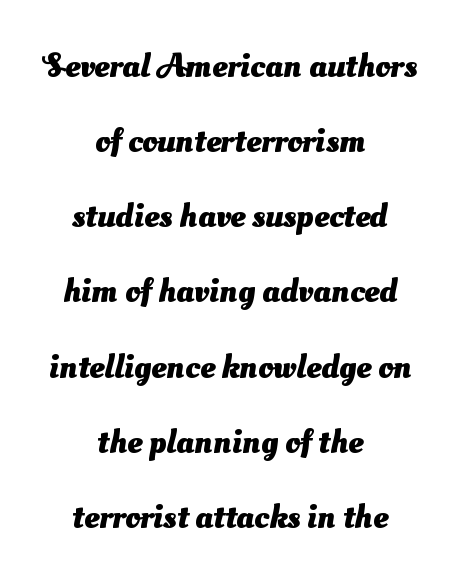
The image shows 34 px heavy sans-serif type; set centered, loose line spacing (2.21x), normal letter spacing, not underlined; medium stroke contrast and a small x-height.
